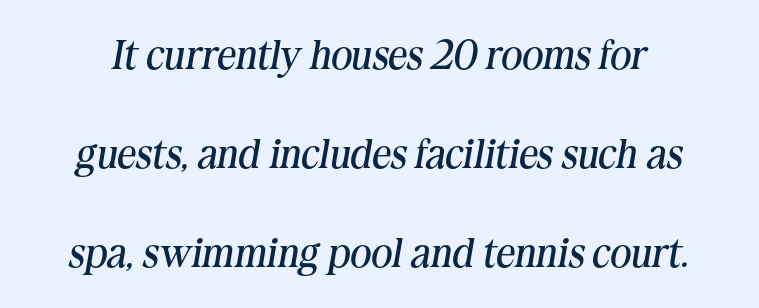
{"serif": "yes", "italic": "yes", "lean": "right", "slant_degrees": 10, "bold": "no", "weight": "regular", "width": "normal", "stroke_contrast": "medium", "x_height": "medium", "monospaced": "no", "underline": "no", "line_spacing": "loose", "line_spacing_ratio": 2.41, "letter_spacing": "normal", "letter_spacing_em": 0.0, "glyph_px": 41}
